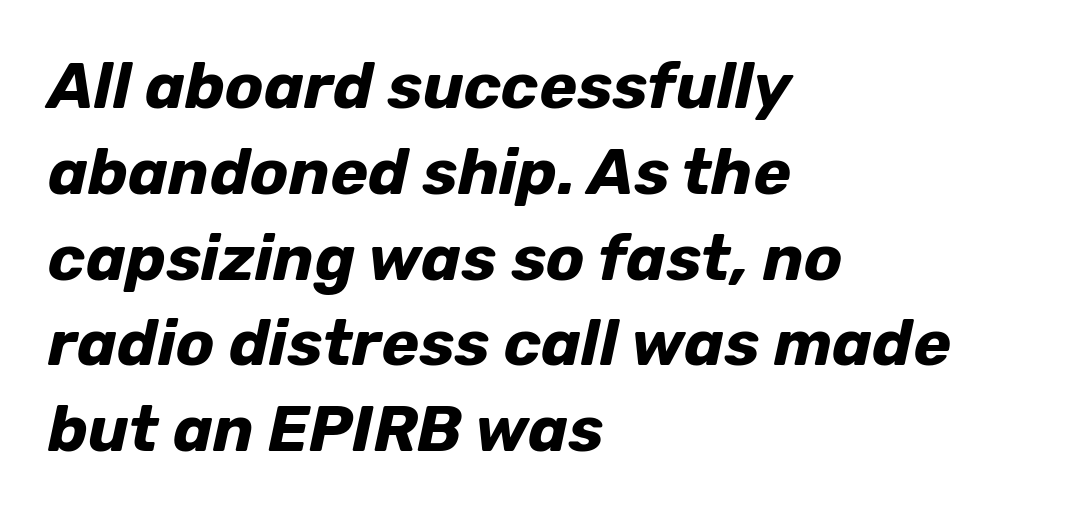
The image shows 64 px bold type, italic (leaning right); set left-aligned, normal line spacing (1.34x), normal letter spacing, not underlined; low stroke contrast and a medium x-height.
